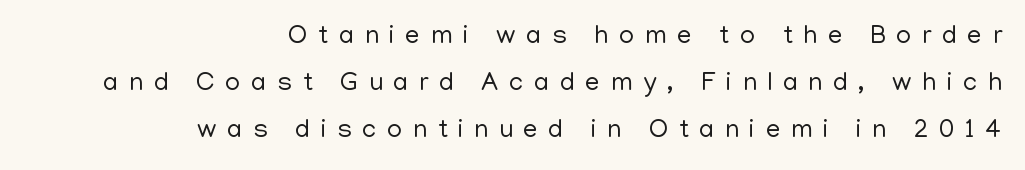
Has an underline been added? It has not. The specimen reads as upright at a glance. Nothing heavy about these letters — not bold at all. The rag falls on the left side of this text block. There is plenty of visible air inserted between adjacent glyphs.
